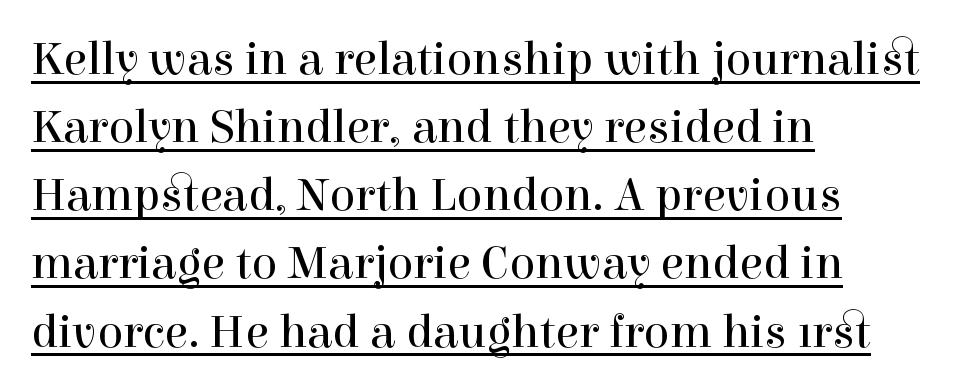
{"serif": "yes", "italic": "no", "bold": "no", "weight": "regular", "width": "normal", "x_height": "medium", "monospaced": "no", "underline": "yes", "align": "left", "line_spacing": "normal", "line_spacing_ratio": 1.42, "letter_spacing": "normal", "letter_spacing_em": 0.0, "glyph_px": 48}
